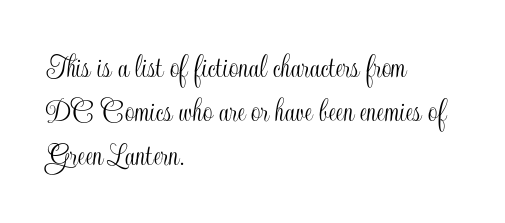
Q: Is the text italic (slanted)? A: Yes.
Q: Is the text underlined? A: No.
Q: How is the paragraph aligned? A: Left-aligned.
Q: Is the spacing between letters normal or unusually wide? A: Normal.
Q: Is the spacing between lines tight, normal or loose? A: Normal.
Q: Width (condensed, normal, or wide)? A: Condensed.
Q: x-height? A: Small.
Q: Monospaced? A: No.
